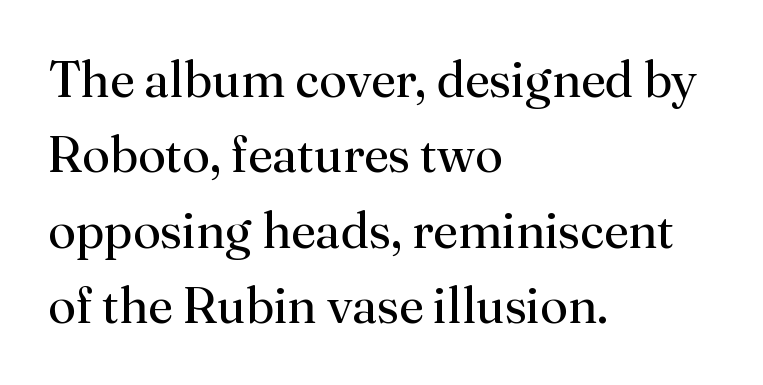
The image shows 50 px regular-weight serif type, upright; set left-aligned, normal line spacing (1.51x), normal letter spacing, not underlined; medium stroke contrast and a small x-height.
